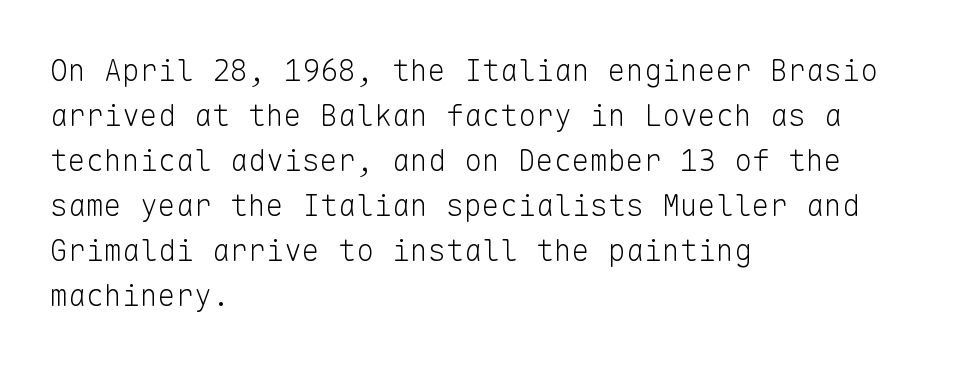
Q: Is the text bold? A: No.
Q: Is the text italic (slanted)? A: No, it is upright.
Q: Is the typeface a serif or a sans-serif typeface? A: Sans-serif.
Q: Is the text underlined? A: No.
Q: How is the paragraph aligned? A: Left-aligned.
Q: Is the spacing between letters normal or unusually wide? A: Normal.
Q: Is the spacing between lines tight, normal or loose? A: Normal.
Q: Width (condensed, normal, or wide)? A: Normal.
Q: Stroke contrast? A: Low.
Q: x-height? A: Medium.
Q: Monospaced? A: Yes.
